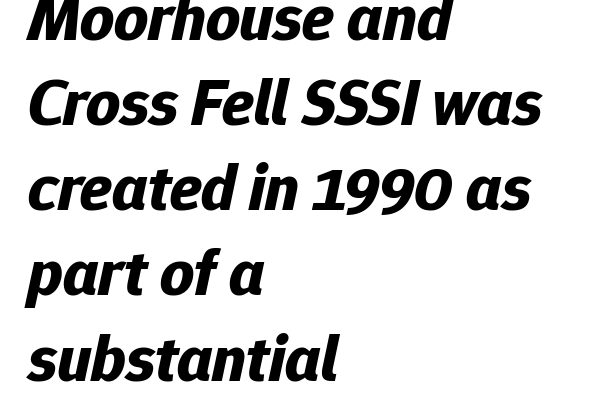
Here the designer chose a conventional face with non-uniform glyph widths. Bare-footed words on every line. This sample keeps an unexceptional amount of space between lines. Every row of glyphs begins at an identical x-position on the left. The characters look thick and weighty, a clear bold.
